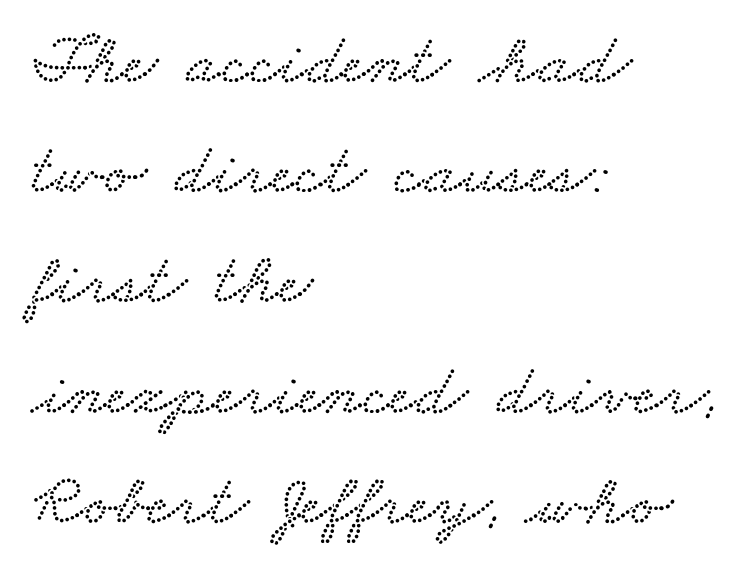
Q: Is the text underlined? A: No.
Q: How is the paragraph aligned? A: Left-aligned.
Q: Is the spacing between letters normal or unusually wide? A: Normal.
Q: Is the spacing between lines tight, normal or loose? A: Normal.
Q: Width (condensed, normal, or wide)? A: Wide.
Q: Stroke contrast? A: Low.
Q: x-height? A: Small.
Q: Monospaced? A: No.
